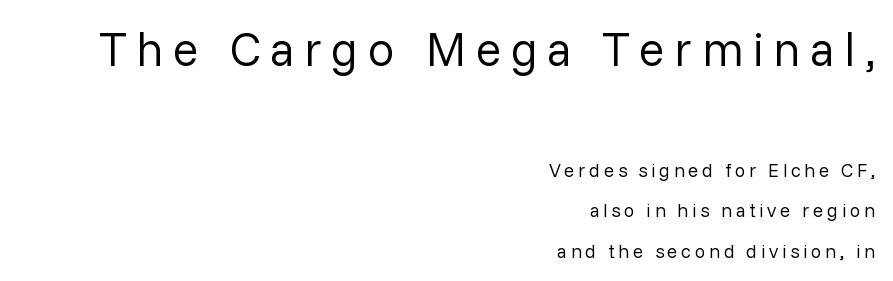
{"serif": "no", "italic": "no", "bold": "no", "weight": "regular", "width": "normal", "stroke_contrast": "low", "x_height": "medium", "monospaced": "no", "underline": "no", "align": "right", "line_spacing": "loose", "line_spacing_ratio": 2.12, "larger_block": "first", "size_ratio": 2.53, "glyph_px": 48}
